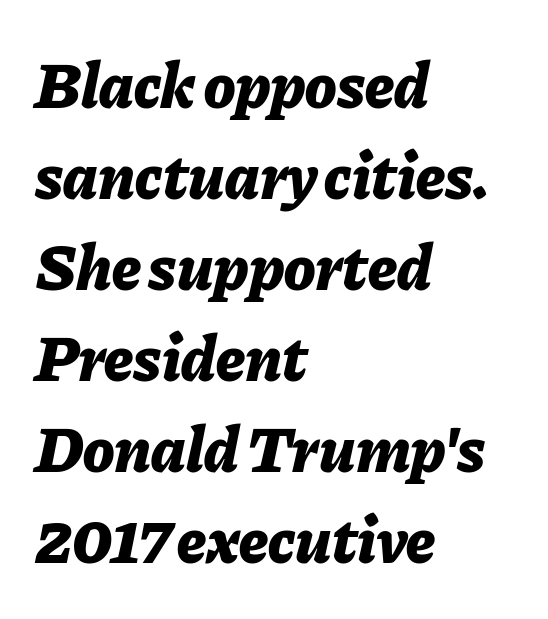
Q: Is the text bold? A: Yes.
Q: Is the text italic (slanted)? A: Yes, it leans right by about 11 degrees.
Q: Is the text underlined? A: No.
Q: How is the paragraph aligned? A: Left-aligned.
Q: Is the spacing between letters normal or unusually wide? A: Normal.
Q: Is the spacing between lines tight, normal or loose? A: Normal.
Q: Width (condensed, normal, or wide)? A: Normal.
Q: Stroke contrast? A: Low.
Q: x-height? A: Medium.
Q: Monospaced? A: No.
